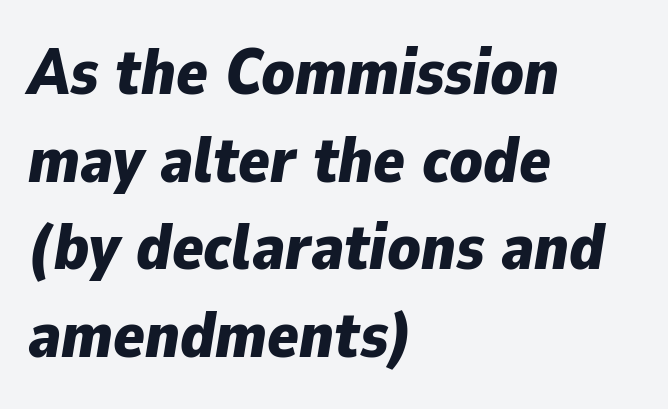
This sample has the flowing, uneven cadence of proportional lettering. Set as a true bold cut, around the 700 mark. The text block is weighted toward the left margin, trailing off unevenly rightward. Rule under the text: the space is simply empty. Rows of type keep a routine distance in the vertical direction.
